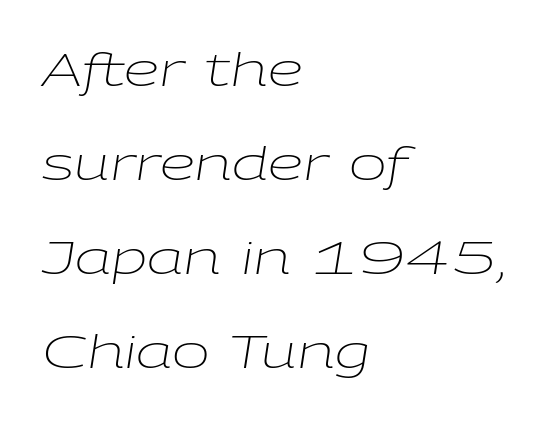
{"italic": "yes", "lean": "right", "slant_degrees": 9, "bold": "no", "weight": "light", "width": "wide", "stroke_contrast": "low", "x_height": "medium", "monospaced": "no", "underline": "no", "align": "left", "line_spacing": "loose", "line_spacing_ratio": 2.09, "letter_spacing": "normal", "letter_spacing_em": 0.0, "glyph_px": 45}
